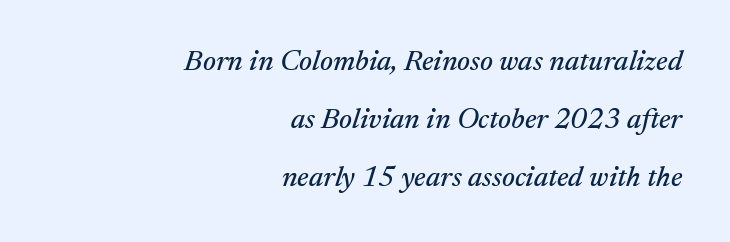
{"serif": "yes", "italic": "yes", "lean": "right", "slant_degrees": 17, "width": "normal", "stroke_contrast": "medium", "x_height": "medium", "monospaced": "no", "underline": "no", "align": "right", "line_spacing": "loose", "line_spacing_ratio": 2.0, "letter_spacing": "normal", "letter_spacing_em": 0.0, "glyph_px": 29}
